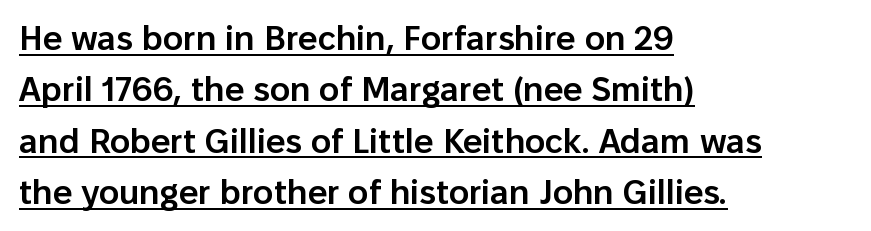
Q: Is the text bold? A: Semi-bold.
Q: Is the text italic (slanted)? A: No, it is upright.
Q: Is the typeface a serif or a sans-serif typeface? A: Sans-serif.
Q: Is the text underlined? A: Yes.
Q: How is the paragraph aligned? A: Left-aligned.
Q: Is the spacing between letters normal or unusually wide? A: Normal.
Q: Is the spacing between lines tight, normal or loose? A: Normal.
Q: Width (condensed, normal, or wide)? A: Normal.
Q: Stroke contrast? A: Low.
Q: x-height? A: Medium.
Q: Monospaced? A: No.
